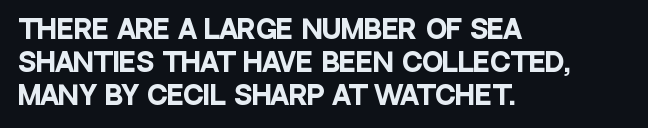
The image shows 25 px bold type, upright; set left-aligned, normal line spacing (1.33x), normal letter spacing, not underlined.
